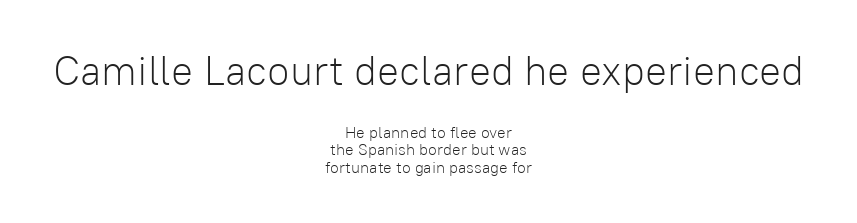
The image shows 41 px light sans-serif type, upright; set centered, tight line spacing (1.1x), normal letter spacing, not underlined; the first (top) block is 2.56x larger; low stroke contrast and a medium x-height.
